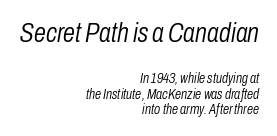
{"italic": "yes", "lean": "right", "slant_degrees": 10, "bold": "no", "underline": "no", "align": "right", "line_spacing": "tight", "line_spacing_ratio": 1.12, "letter_spacing": "normal", "letter_spacing_em": 0.0, "larger_block": "first", "size_ratio": 1.93, "glyph_px": 27}
